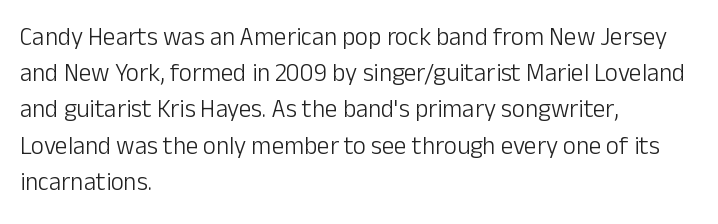
Q: Is the text bold? A: No.
Q: Is the text italic (slanted)? A: No, it is upright.
Q: Is the text underlined? A: No.
Q: How is the paragraph aligned? A: Left-aligned.
Q: Is the spacing between letters normal or unusually wide? A: Normal.
Q: Is the spacing between lines tight, normal or loose? A: Normal.
